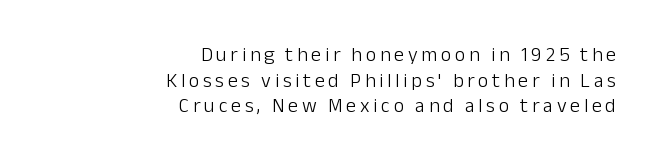
The image shows 20 px text type, upright; set right-aligned, normal line spacing (1.28x), not underlined.
